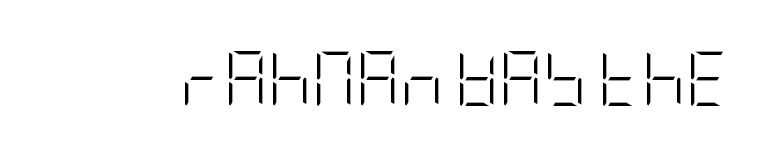
The image shows 54 px light, condensed sans-serif type, upright; set normal letter spacing, not underlined; low stroke contrast and a large x-height.
